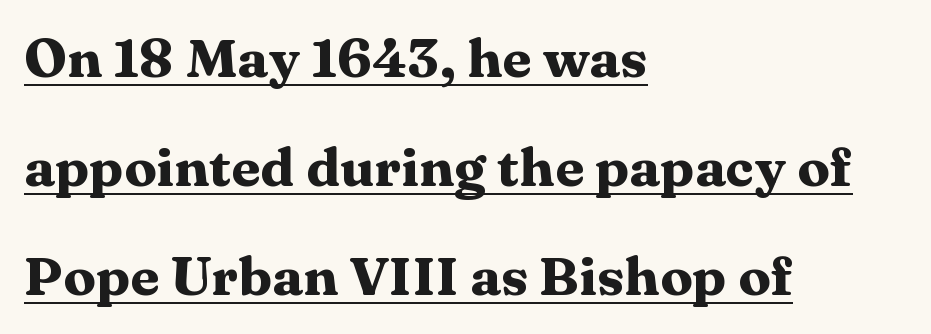
The image shows 54 px heavy, wide serif type, upright; set left-aligned, loose line spacing (2.02x), normal letter spacing, underlined; medium stroke contrast and a medium x-height.
